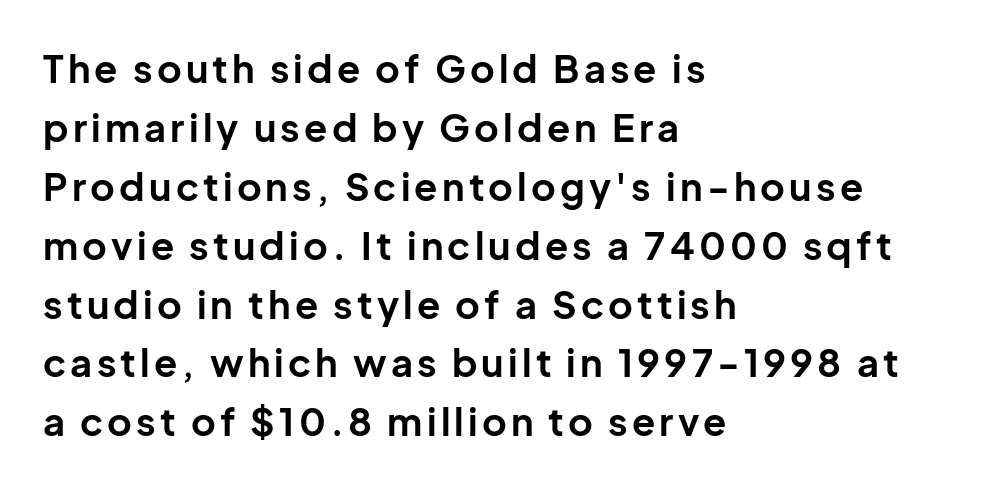
Q: Is the text bold? A: Yes.
Q: Is the text italic (slanted)? A: No, it is upright.
Q: Is the typeface a serif or a sans-serif typeface? A: Sans-serif.
Q: Is the text underlined? A: No.
Q: How is the paragraph aligned? A: Left-aligned.
Q: Is the spacing between lines tight, normal or loose? A: Normal.
Q: Width (condensed, normal, or wide)? A: Normal.
Q: Stroke contrast? A: Low.
Q: x-height? A: Medium.
Q: Monospaced? A: No.
